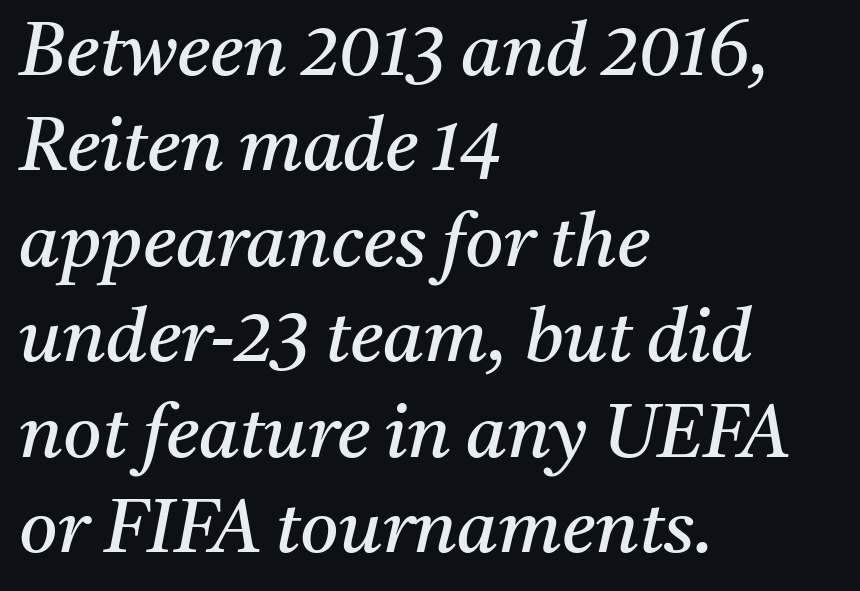
Looks like regular typesetting: each glyph gets only the width it needs. The horizontal fit of the characters is conventional and even. Each row of text sits above clean, open space. This rendering uses left alignment, leaving the right contour irregular. The designer left line spacing at the default.
